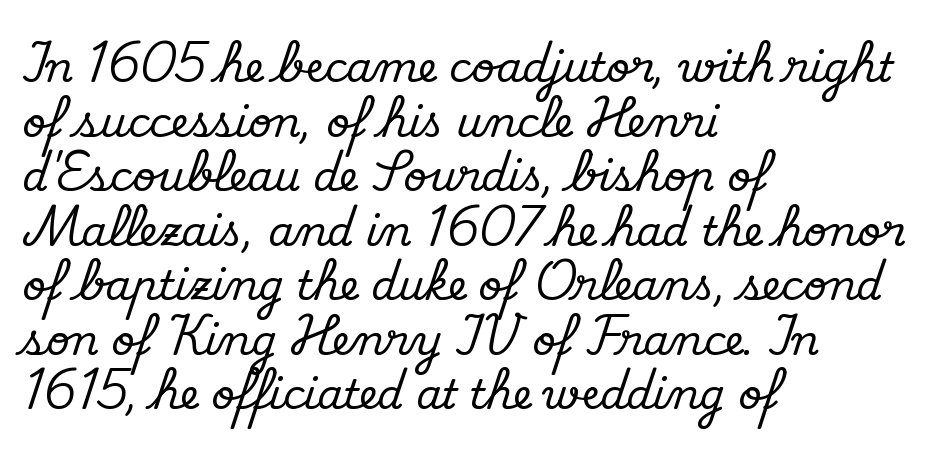
Regarding leading, the lines here are spaced in the standard way. This sample has the flowing, uneven cadence of proportional lettering. You can tell from the footed stems that serif type was used. These lines are set flush left with a ragged right edge.
